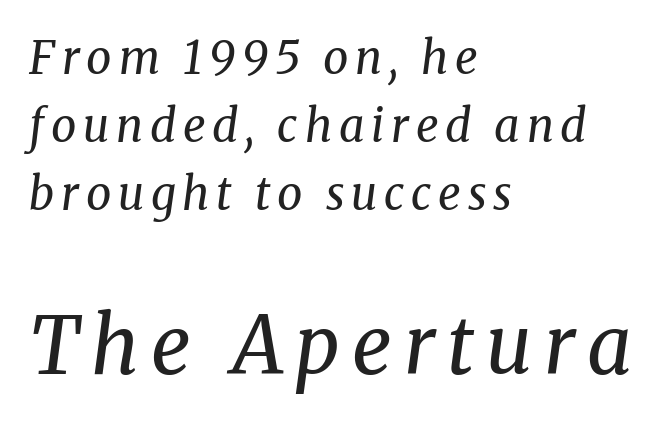
Q: Is the text bold? A: No.
Q: Is the text italic (slanted)? A: Yes, it leans right by about 8 degrees.
Q: Is the typeface a serif or a sans-serif typeface? A: Serif.
Q: Is the text underlined? A: No.
Q: How is the paragraph aligned? A: Left-aligned.
Q: Is the spacing between lines tight, normal or loose? A: Normal.
Q: Which block of text is set in a larger size, the first (top) or the second (bottom)? A: The second (bottom) one.
Q: Width (condensed, normal, or wide)? A: Normal.
Q: Stroke contrast? A: Medium.
Q: x-height? A: Medium.
Q: Monospaced? A: No.
